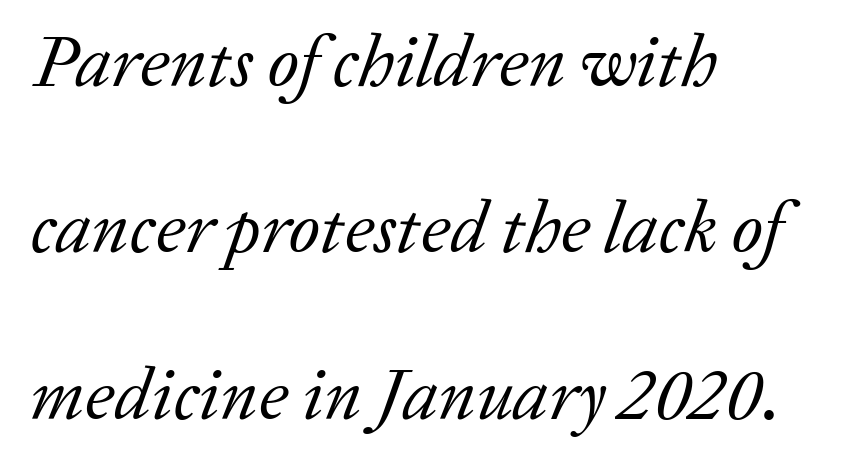
Q: Is the text bold? A: No.
Q: Is the text italic (slanted)? A: Yes, it leans right by about 20 degrees.
Q: Is the typeface a serif or a sans-serif typeface? A: Serif.
Q: Is the text underlined? A: No.
Q: How is the paragraph aligned? A: Left-aligned.
Q: Is the spacing between letters normal or unusually wide? A: Normal.
Q: Is the spacing between lines tight, normal or loose? A: Loose.
Q: Width (condensed, normal, or wide)? A: Normal.
Q: Stroke contrast? A: Low.
Q: x-height? A: Medium.
Q: Monospaced? A: No.
